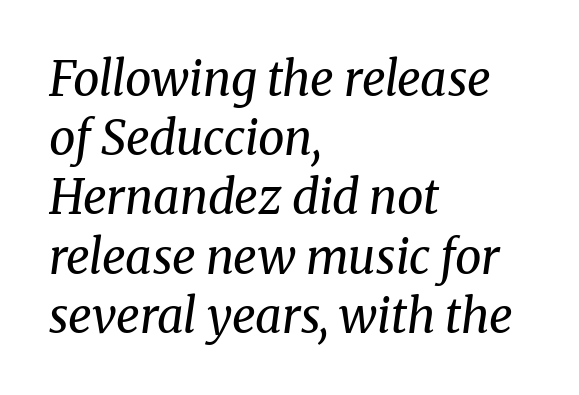
{"serif": "yes", "italic": "yes", "lean": "right", "slant_degrees": 8, "bold": "no", "weight": "regular", "width": "normal", "stroke_contrast": "medium", "x_height": "medium", "monospaced": "no", "underline": "no", "align": "left", "line_spacing": "normal", "line_spacing_ratio": 1.26, "letter_spacing": "normal", "letter_spacing_em": 0.0, "glyph_px": 47}
